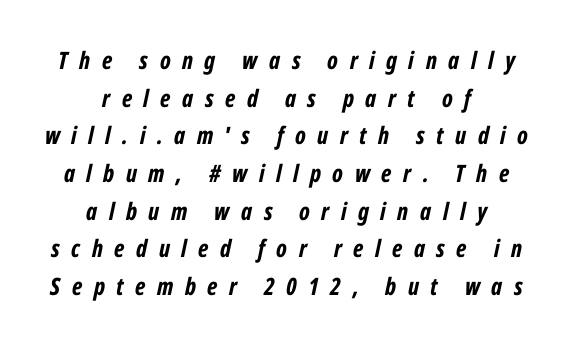
A typesetter would call this heavily tracked-out type. Horizontal bands of white between lines are of average thickness. The whitespace from short lines is split evenly between both sides. Thick stems and heavy bowls — unmistakably bold. Compared with ordinary roman type, these characters are visibly tilted.
